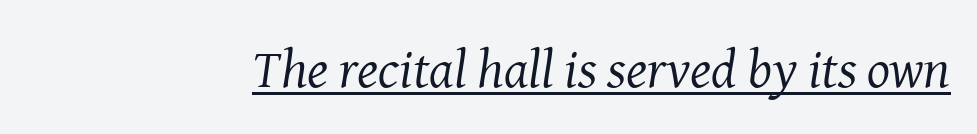
The image shows 54 px regular-weight serif type, italic (leaning right); set normal letter spacing, underlined; medium stroke contrast and a medium x-height.
